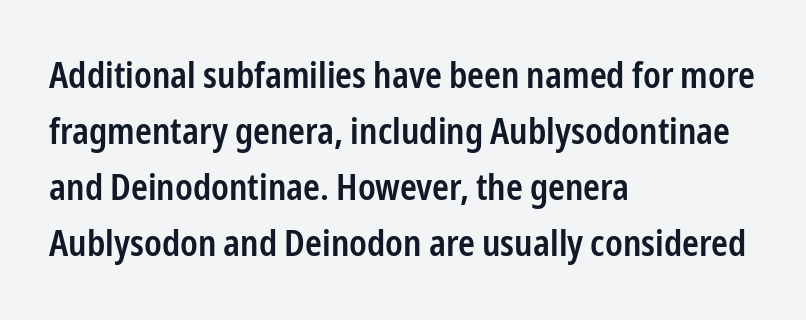
The image shows 36 px semibold, condensed sans-serif type, upright; set left-aligned, normal line spacing (1.56x), normal letter spacing, not underlined; low stroke contrast and a medium x-height.
